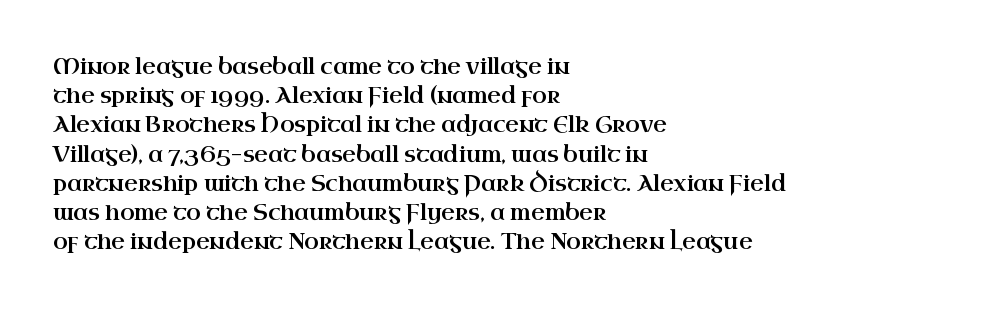
Each word holds together tightly as a unit, with standard inter-letter gaps. Left-aligned paragraph, ragged on the right. The vertical gap from one line to the next is medium. Nope, not italic — everything's standing straight. Check the space under the baseline: it is left empty.
